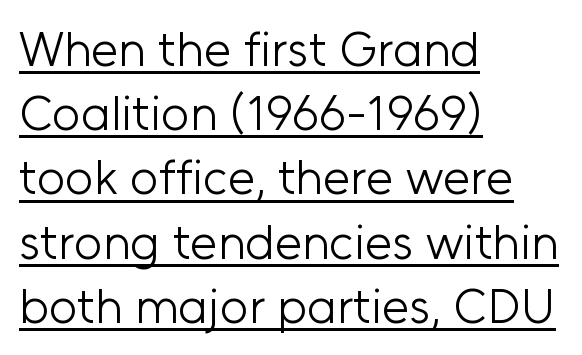
Q: Is the text bold? A: No.
Q: Is the text italic (slanted)? A: No, it is upright.
Q: Is the typeface a serif or a sans-serif typeface? A: Sans-serif.
Q: Is the text underlined? A: Yes.
Q: How is the paragraph aligned? A: Left-aligned.
Q: Is the spacing between letters normal or unusually wide? A: Normal.
Q: Is the spacing between lines tight, normal or loose? A: Normal.
Q: Width (condensed, normal, or wide)? A: Normal.
Q: Stroke contrast? A: Low.
Q: x-height? A: Medium.
Q: Monospaced? A: No.
